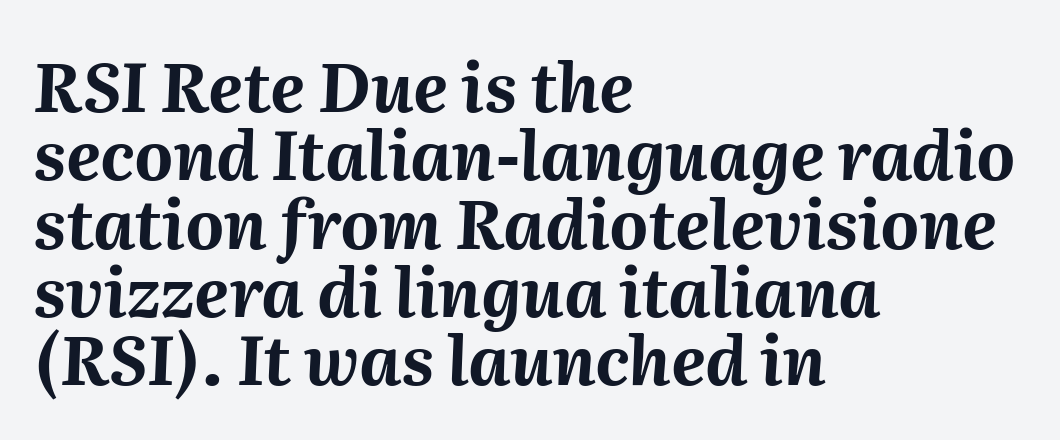
{"italic": "yes", "lean": "right", "slant_degrees": 2, "bold": "yes", "weight": "bold", "width": "normal", "stroke_contrast": "medium", "x_height": "medium", "monospaced": "no", "underline": "no", "align": "left", "line_spacing": "tight", "line_spacing_ratio": 1.02, "letter_spacing": "normal", "letter_spacing_em": 0.0, "glyph_px": 67}
